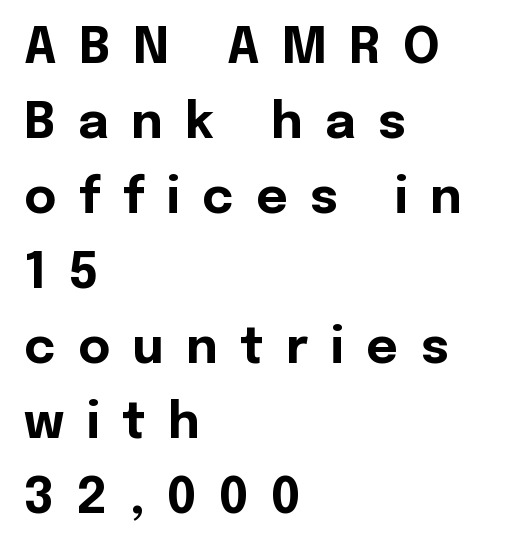
Q: Is the text bold? A: Yes.
Q: Is the text italic (slanted)? A: No, it is upright.
Q: Is the typeface a serif or a sans-serif typeface? A: Sans-serif.
Q: Is the text underlined? A: No.
Q: How is the paragraph aligned? A: Left-aligned.
Q: Is the spacing between letters normal or unusually wide? A: Unusually wide.
Q: Is the spacing between lines tight, normal or loose? A: Normal.
Q: Width (condensed, normal, or wide)? A: Normal.
Q: x-height? A: Medium.
Q: Monospaced? A: No.
